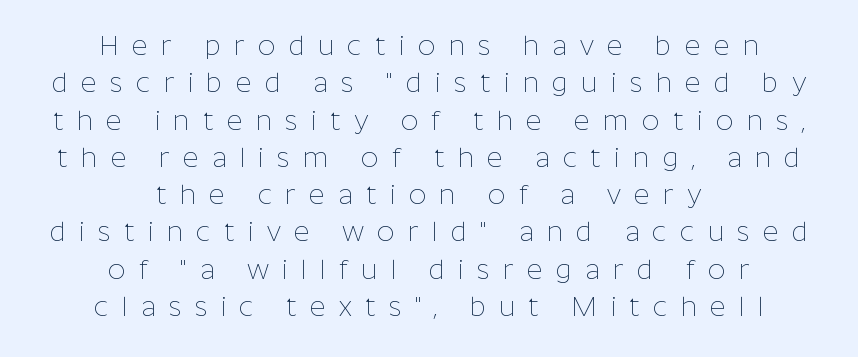
The image shows 27 px text type, upright; set centered, normal line spacing (1.38x), unusually wide letter spacing (+0.49 em), not underlined.
